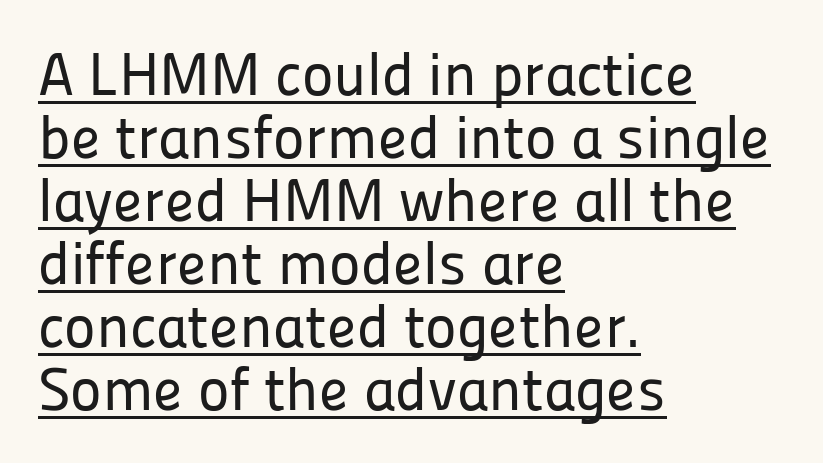
Looks like regular typesetting: each glyph gets only the width it needs. The rendered words wear a rule along their underside. Vertical spacing — tight. Characters follow at the spacing the type designer built in. The letters stand straight up with perfectly vertical stems.
